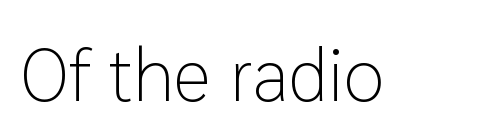
Q: Is the text bold? A: No.
Q: Is the text italic (slanted)? A: No, it is upright.
Q: Is the typeface a serif or a sans-serif typeface? A: Sans-serif.
Q: Is the text underlined? A: No.
Q: Is the spacing between letters normal or unusually wide? A: Normal.
Q: Width (condensed, normal, or wide)? A: Normal.
Q: Stroke contrast? A: Low.
Q: x-height? A: Medium.
Q: Monospaced? A: No.
